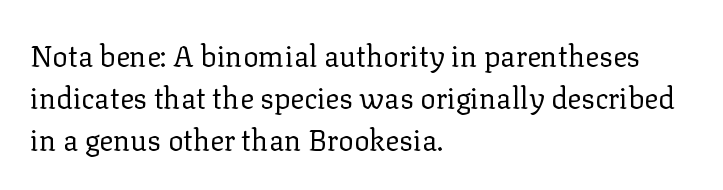
Q: Is the text bold? A: No.
Q: Is the text italic (slanted)? A: No, it is upright.
Q: Is the typeface a serif or a sans-serif typeface? A: Serif.
Q: Is the text underlined? A: No.
Q: How is the paragraph aligned? A: Left-aligned.
Q: Is the spacing between letters normal or unusually wide? A: Normal.
Q: Is the spacing between lines tight, normal or loose? A: Normal.
Q: Width (condensed, normal, or wide)? A: Normal.
Q: Stroke contrast? A: Low.
Q: x-height? A: Medium.
Q: Monospaced? A: No.
